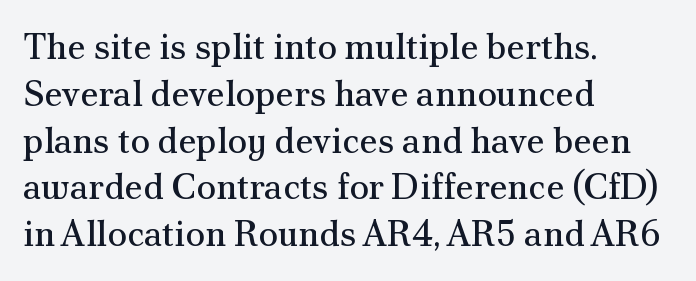
The image shows 36 px regular-weight serif type, upright; set left-aligned, normal line spacing (1.3x), normal letter spacing, not underlined; medium stroke contrast and a small x-height.
